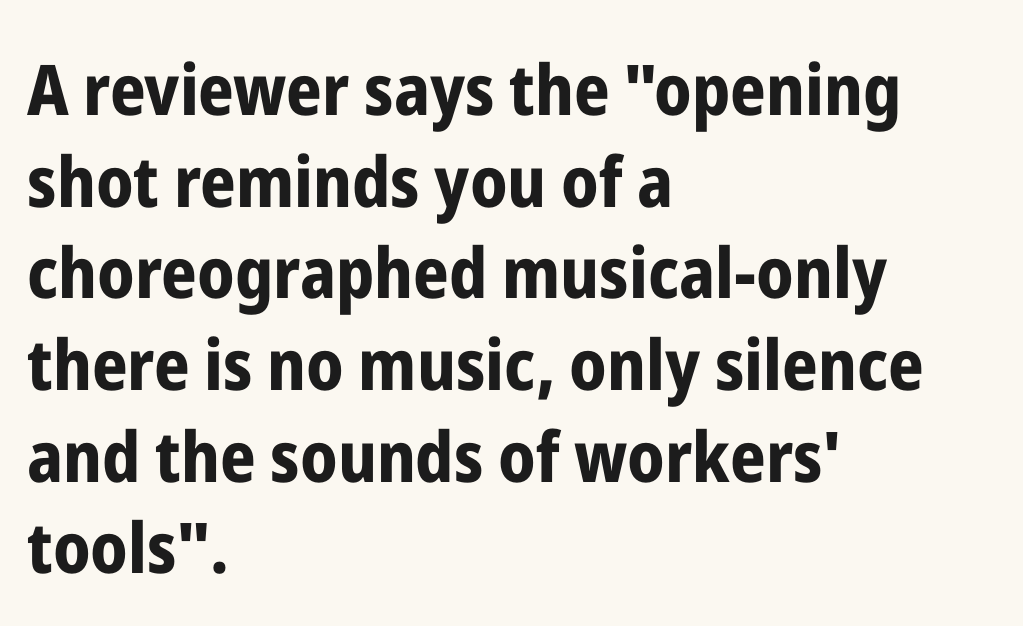
The image shows 70 px bold, condensed sans-serif type, upright; set left-aligned, normal line spacing (1.31x), normal letter spacing, not underlined; low stroke contrast and a medium x-height.
